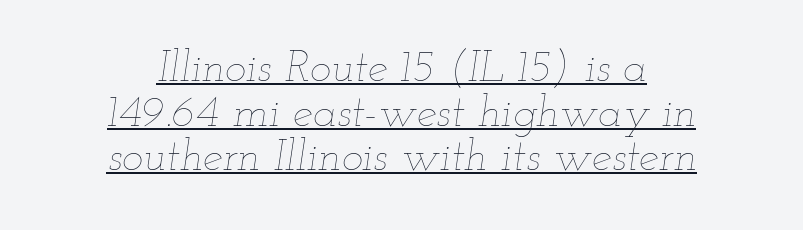
{"italic": "yes", "lean": "right", "slant_degrees": 12, "bold": "no", "weight": "thin", "width": "wide", "stroke_contrast": "low", "x_height": "small", "monospaced": "no", "underline": "yes", "align": "center", "line_spacing": "tight", "line_spacing_ratio": 0.99, "letter_spacing": "normal", "letter_spacing_em": 0.0, "glyph_px": 45}
